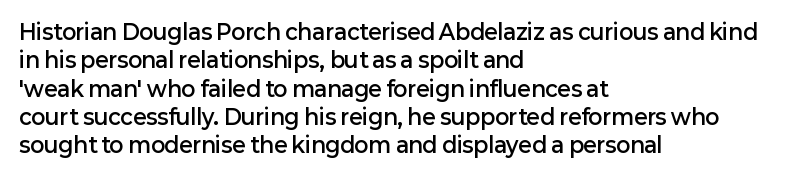
{"italic": "no", "bold": "semi", "underline": "no", "align": "left", "line_spacing": "normal", "line_spacing_ratio": 1.35, "letter_spacing": "normal", "letter_spacing_em": 0.0, "glyph_px": 21}
